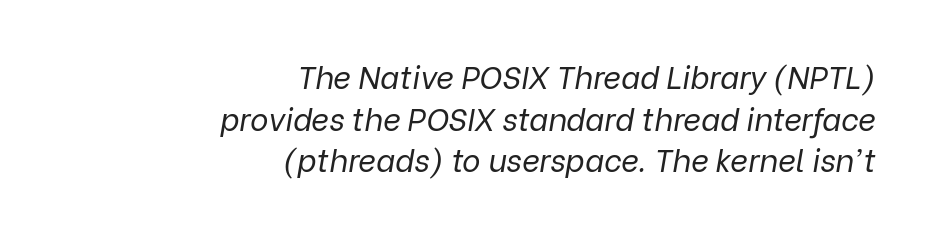
Q: Is the text bold? A: No.
Q: Is the text italic (slanted)? A: Yes, it leans right by about 9 degrees.
Q: Is the text underlined? A: No.
Q: How is the paragraph aligned? A: Right-aligned.
Q: Is the spacing between letters normal or unusually wide? A: Normal.
Q: Is the spacing between lines tight, normal or loose? A: Normal.
Q: Width (condensed, normal, or wide)? A: Normal.
Q: Stroke contrast? A: Low.
Q: x-height? A: Medium.
Q: Monospaced? A: No.
